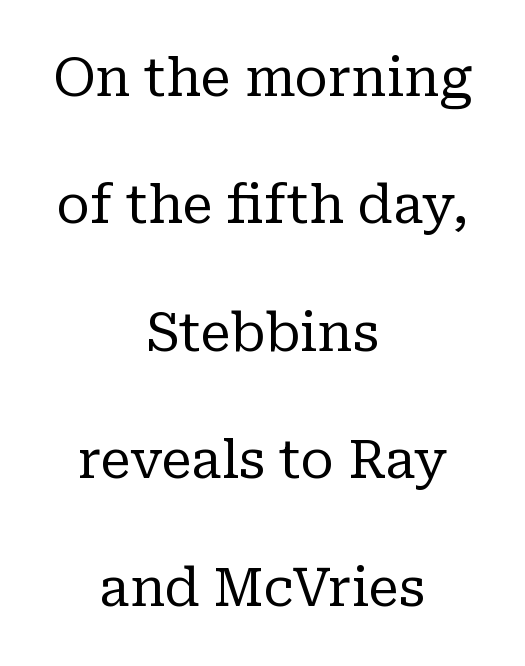
The image shows 52 px regular-weight serif type, upright; set centered, loose line spacing (2.45x), normal letter spacing, not underlined; low stroke contrast and a medium x-height.
